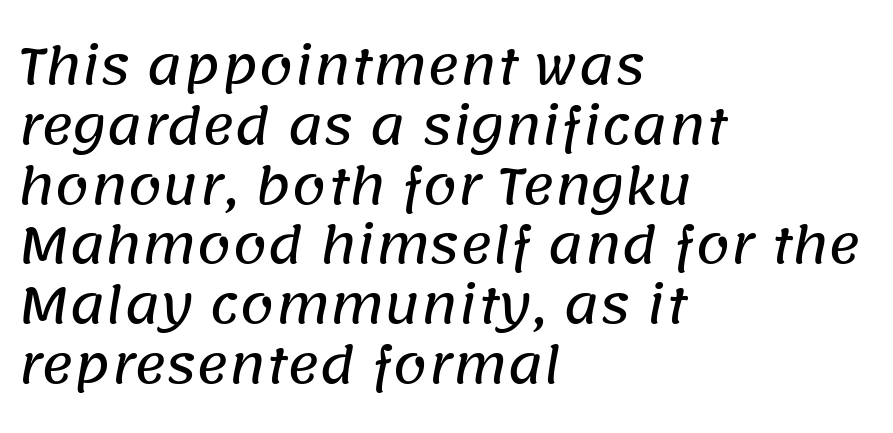
The rendering keeps characters at their native spacing. Lines of text with bare space underneath. Varying glyph widths throughout — classic text-font behaviour. The paragraph shown leans on its left margin. You can tell from the bare stems that sans-serif type was used.
